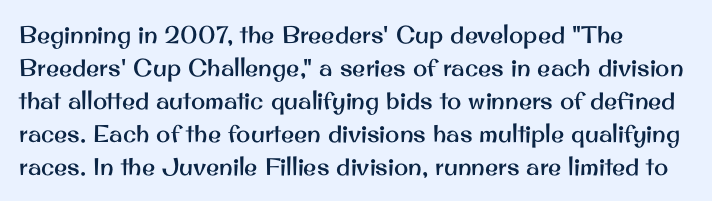
{"italic": "no", "underline": "no", "align": "left", "line_spacing": "normal", "line_spacing_ratio": 1.37, "letter_spacing": "normal", "letter_spacing_em": 0.0, "glyph_px": 24}
